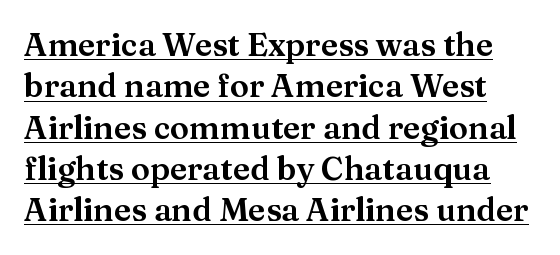
Q: Is the text italic (slanted)? A: No, it is upright.
Q: Is the typeface a serif or a sans-serif typeface? A: Serif.
Q: Is the text underlined? A: Yes.
Q: Is the spacing between letters normal or unusually wide? A: Normal.
Q: Is the spacing between lines tight, normal or loose? A: Normal.
Q: Width (condensed, normal, or wide)? A: Normal.
Q: Stroke contrast? A: Medium.
Q: x-height? A: Medium.
Q: Monospaced? A: No.
